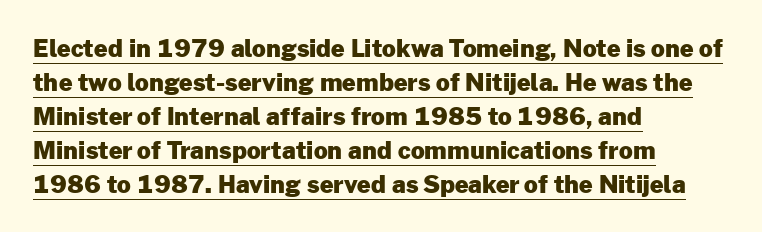
The image shows 24 px bold type, upright; set left-aligned, normal line spacing (1.42x), normal letter spacing, underlined.
